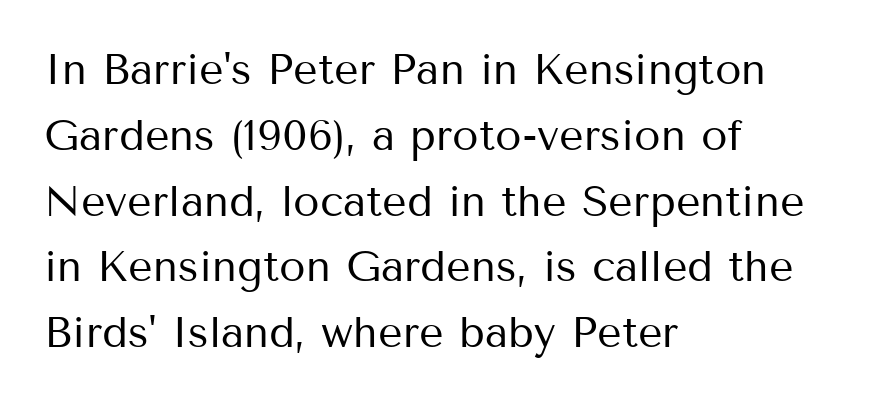
Q: Is the text bold? A: No.
Q: Is the text italic (slanted)? A: No, it is upright.
Q: Is the typeface a serif or a sans-serif typeface? A: Sans-serif.
Q: Is the text underlined? A: No.
Q: How is the paragraph aligned? A: Left-aligned.
Q: Is the spacing between letters normal or unusually wide? A: Normal.
Q: Is the spacing between lines tight, normal or loose? A: Normal.
Q: Width (condensed, normal, or wide)? A: Normal.
Q: Stroke contrast? A: Medium.
Q: x-height? A: Medium.
Q: Monospaced? A: No.
